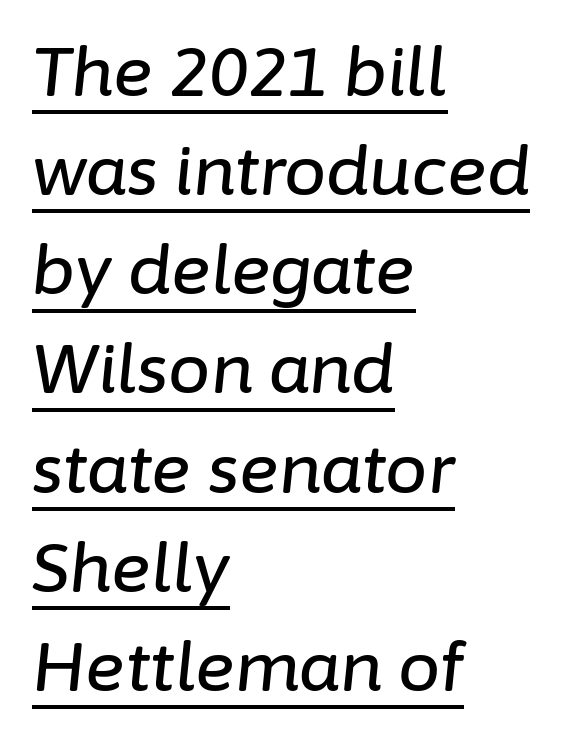
Q: Is the text italic (slanted)? A: Yes, it leans right by about 6 degrees.
Q: Is the text underlined? A: Yes.
Q: How is the paragraph aligned? A: Left-aligned.
Q: Is the spacing between letters normal or unusually wide? A: Normal.
Q: Is the spacing between lines tight, normal or loose? A: Normal.
Q: Width (condensed, normal, or wide)? A: Normal.
Q: Stroke contrast? A: Low.
Q: x-height? A: Medium.
Q: Monospaced? A: No.
